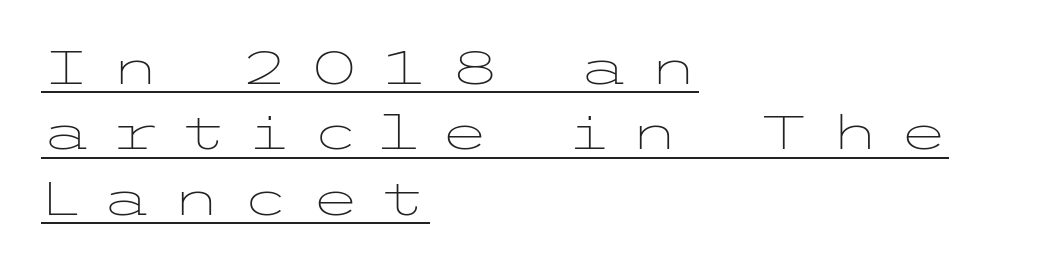
Q: Is the text bold? A: No.
Q: Is the text italic (slanted)? A: No, it is upright.
Q: Is the typeface a serif or a sans-serif typeface? A: Sans-serif.
Q: Is the text underlined? A: Yes.
Q: How is the paragraph aligned? A: Left-aligned.
Q: Is the spacing between letters normal or unusually wide? A: Unusually wide.
Q: Is the spacing between lines tight, normal or loose? A: Normal.
Q: Width (condensed, normal, or wide)? A: Wide.
Q: Stroke contrast? A: Low.
Q: x-height? A: Medium.
